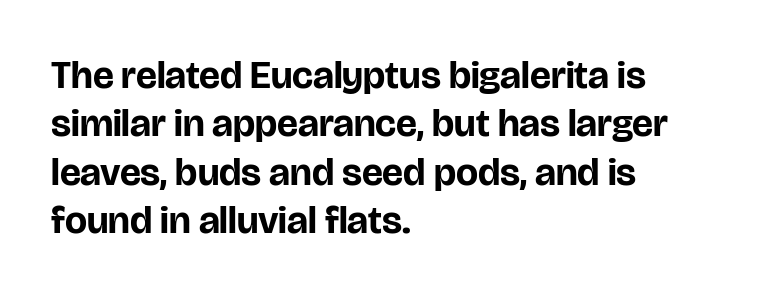
The image shows 39 px bold sans-serif type, upright; set left-aligned, line spacing 1.24x, normal letter spacing, not underlined; low stroke contrast and a large x-height.
